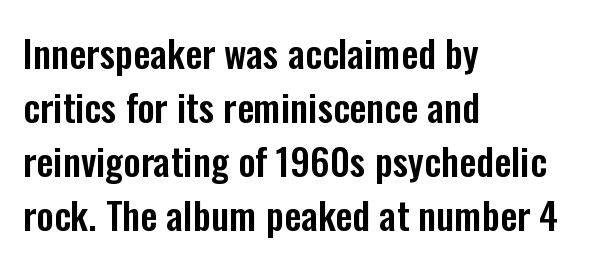
The image shows 38 px condensed sans-serif type, upright; set left-aligned, normal line spacing (1.42x), normal letter spacing, not underlined; low stroke contrast and a medium x-height.
